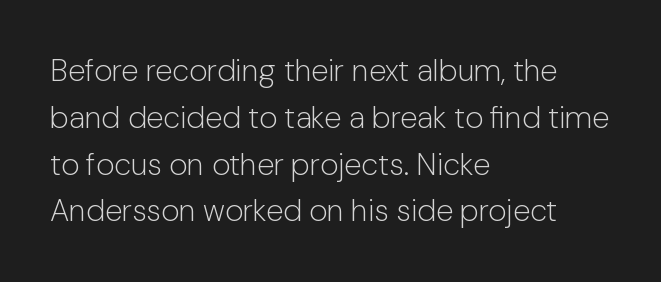
Q: Is the text bold? A: No.
Q: Is the text italic (slanted)? A: No, it is upright.
Q: Is the typeface a serif or a sans-serif typeface? A: Sans-serif.
Q: Is the text underlined? A: No.
Q: How is the paragraph aligned? A: Left-aligned.
Q: Is the spacing between letters normal or unusually wide? A: Normal.
Q: Is the spacing between lines tight, normal or loose? A: Normal.
Q: Width (condensed, normal, or wide)? A: Normal.
Q: Stroke contrast? A: Low.
Q: x-height? A: Medium.
Q: Monospaced? A: No.
